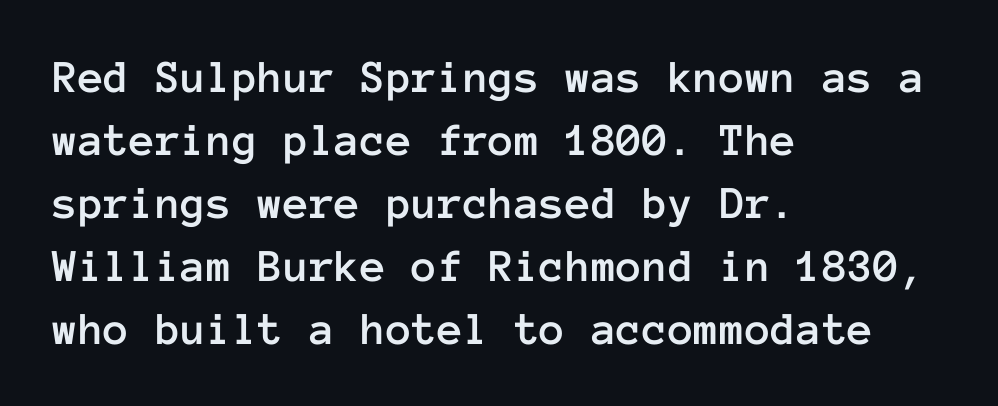
The image shows 47 px text type, upright, monospaced; set left-aligned, normal line spacing (1.34x), normal letter spacing, not underlined; low stroke contrast and a medium x-height.
